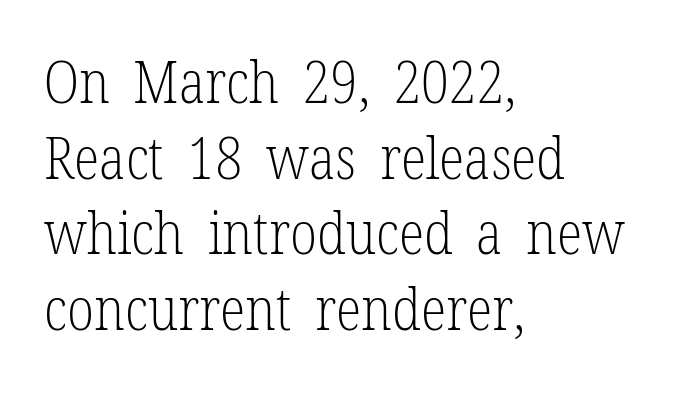
A classic flush-left, rag-right setting is used for this passage. Look at the bottom of the vertical strokes: they flare into serifs here. Observe the ordinary spacing: letters are neighbours, not strangers. Weight: not bold — regular or lighter.
